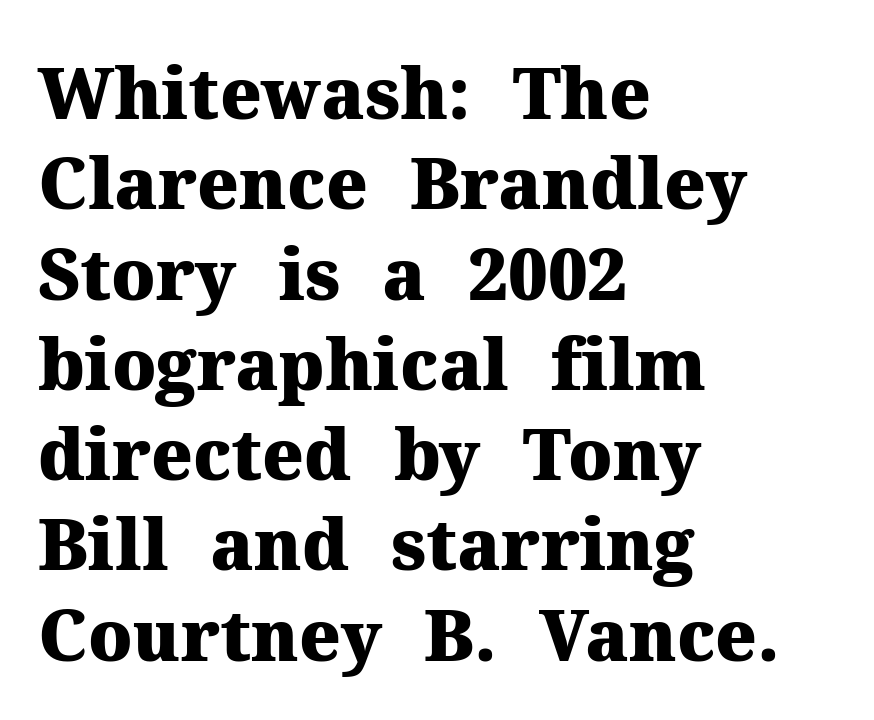
The image shows 70 px heavy serif type, upright; set left-aligned, normal line spacing (1.29x), normal letter spacing, not underlined; medium stroke contrast and a medium x-height.
